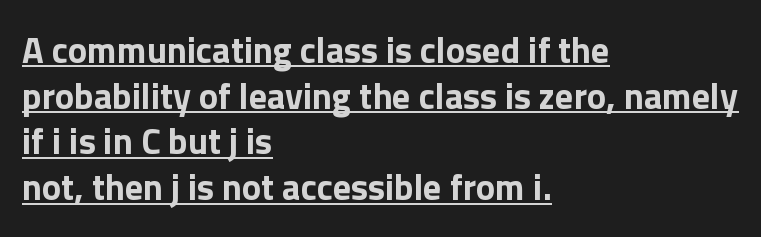
The image shows 36 px bold sans-serif type, upright; set left-aligned, normal line spacing (1.27x), normal letter spacing, underlined; a medium x-height.
